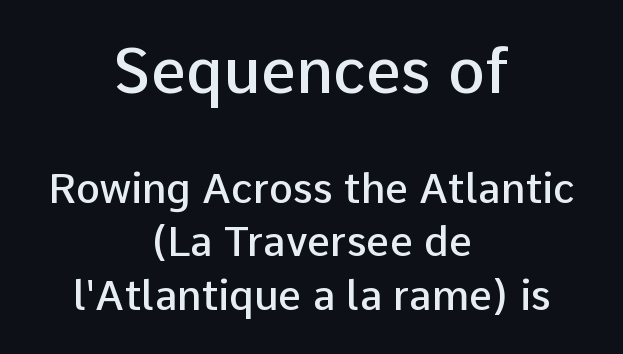
{"serif": "no", "italic": "no", "bold": "semi", "weight": "semibold", "width": "normal", "stroke_contrast": "low", "x_height": "medium", "monospaced": "no", "underline": "no", "align": "center", "line_spacing": "normal", "line_spacing_ratio": 1.3, "letter_spacing": "normal", "letter_spacing_em": 0.0, "larger_block": "first", "size_ratio": 1.51, "glyph_px": 62}
